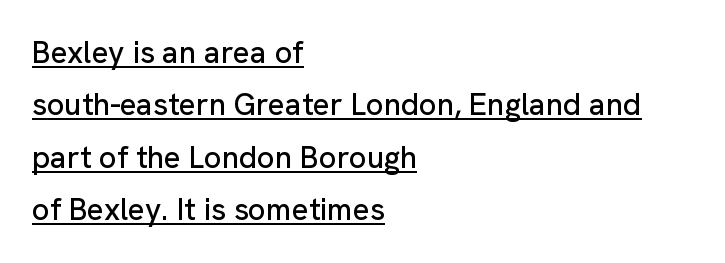
Students, observe: this is what conventionally led text looks like. In designer terms, the underline attribute is active on this setting. The rag falls on the right side of this text block. Note: no serifs on the glyphs.
